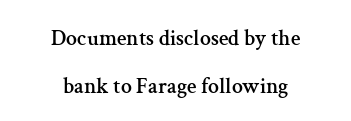
Q: Is the text italic (slanted)? A: No, it is upright.
Q: Is the text underlined? A: No.
Q: How is the paragraph aligned? A: Centered.
Q: Is the spacing between letters normal or unusually wide? A: Normal.
Q: Is the spacing between lines tight, normal or loose? A: Loose.
